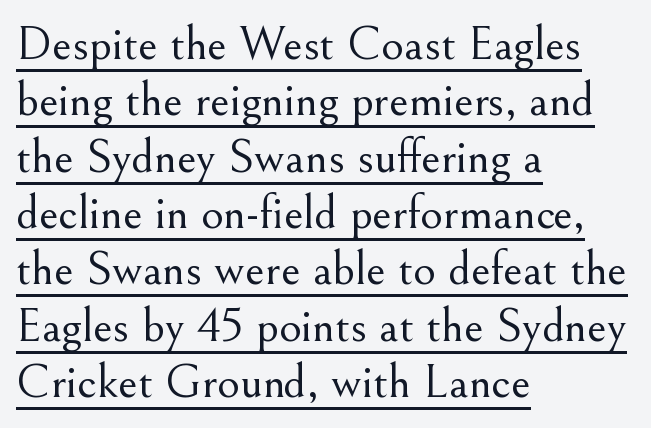
{"serif": "yes", "italic": "no", "bold": "no", "weight": "light", "width": "normal", "stroke_contrast": "medium", "x_height": "small", "monospaced": "no", "underline": "yes", "align": "left", "line_spacing": "tight", "line_spacing_ratio": 1.15, "letter_spacing": "normal", "letter_spacing_em": 0.0, "glyph_px": 49}
